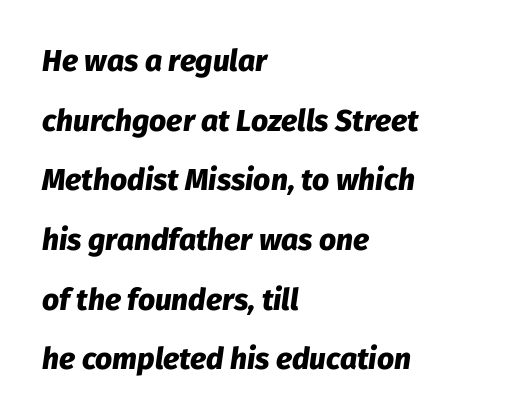
Q: Is the text bold? A: Yes.
Q: Is the text italic (slanted)? A: Yes, it leans right by about 8 degrees.
Q: Is the text underlined? A: No.
Q: How is the paragraph aligned? A: Left-aligned.
Q: Is the spacing between letters normal or unusually wide? A: Normal.
Q: Is the spacing between lines tight, normal or loose? A: Loose.
Q: Width (condensed, normal, or wide)? A: Normal.
Q: Stroke contrast? A: Low.
Q: x-height? A: Medium.
Q: Monospaced? A: No.
